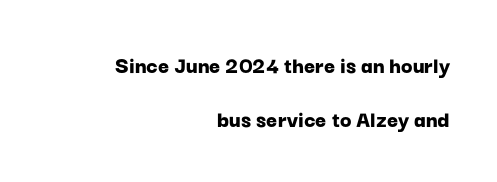
The image shows 24 px bold type, upright; set right-aligned, loose line spacing (2.25x), normal letter spacing, not underlined.
